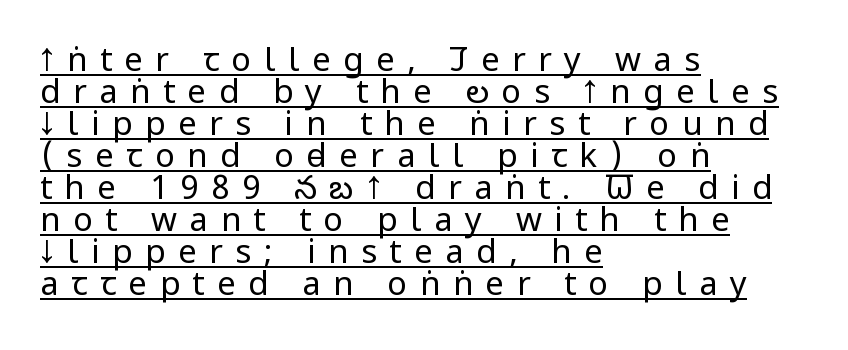
The image shows 33 px regular-weight, condensed sans-serif type, upright; set left-aligned, tight line spacing (0.97x), unusually wide letter spacing (+0.38 em), underlined; low stroke contrast and a large x-height.
